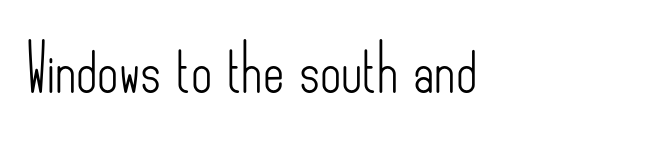
No chunkiness to these letters — they're not bold. Characters follow at the spacing the type designer built in. You could not count columns in this text — the font is proportionally spaced. Anything drawn beneath the words? Only blank space. You can tell from the bare stems that sans-serif type was used. Do the letters lean? They stand straight.
